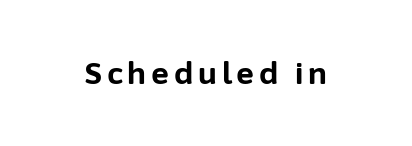
The image shows 30 px bold sans-serif type, upright; set not underlined; low stroke contrast and a medium x-height.
